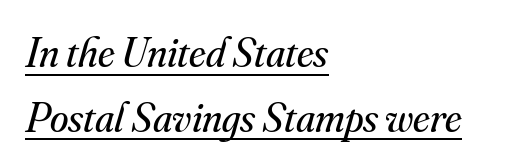
Q: Is the text bold? A: No.
Q: Is the text italic (slanted)? A: Yes, it leans right by about 16 degrees.
Q: Is the typeface a serif or a sans-serif typeface? A: Serif.
Q: Is the text underlined? A: Yes.
Q: How is the paragraph aligned? A: Left-aligned.
Q: Is the spacing between letters normal or unusually wide? A: Normal.
Q: Is the spacing between lines tight, normal or loose? A: Normal.
Q: Width (condensed, normal, or wide)? A: Normal.
Q: Stroke contrast? A: Medium.
Q: x-height? A: Small.
Q: Monospaced? A: No.
